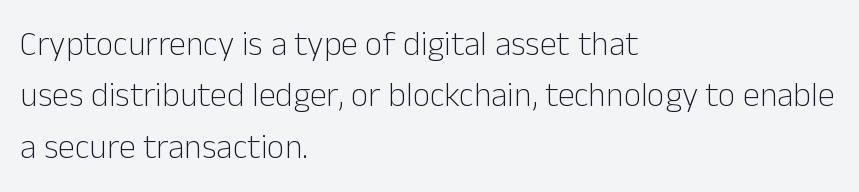
How would I describe the line gaps? Plain and ordinary. Words float on clear page, feet unadorned. On a weight scale, this lands at 450 or below. The rag falls on the right side of this text block. Serif or sans? Sans — the stroke terminals are bare. Tracking here is standard; glyphs follow each other at the usual distance.
